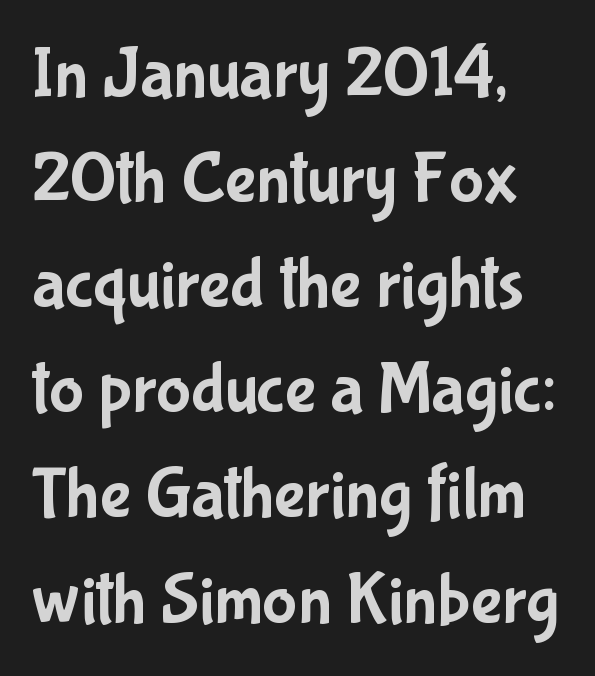
Q: Is the text italic (slanted)? A: No, it is upright.
Q: Is the typeface a serif or a sans-serif typeface? A: Sans-serif.
Q: Is the text underlined? A: No.
Q: How is the paragraph aligned? A: Left-aligned.
Q: Is the spacing between letters normal or unusually wide? A: Normal.
Q: Is the spacing between lines tight, normal or loose? A: Normal.
Q: Width (condensed, normal, or wide)? A: Condensed.
Q: Stroke contrast? A: Low.
Q: x-height? A: Medium.
Q: Monospaced? A: No.
